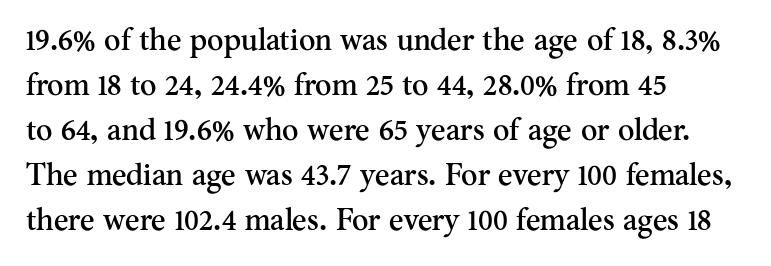
{"serif": "yes", "italic": "no", "width": "normal", "stroke_contrast": "medium", "x_height": "small", "monospaced": "no", "underline": "no", "align": "left", "line_spacing": "normal", "line_spacing_ratio": 1.45, "letter_spacing": "normal", "letter_spacing_em": 0.0, "glyph_px": 31}
